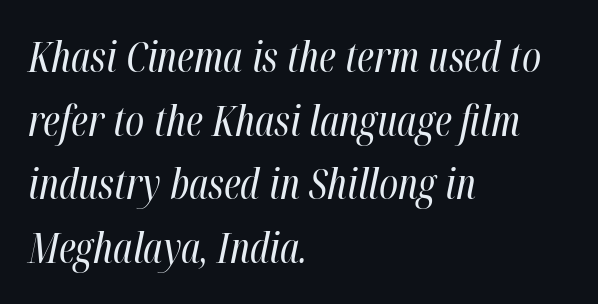
Horizontal bands of white between lines are of average thickness. The passage is arranged the way most books set body copy — flush left. Every character sits at an angle, as italics do. Note the varied advance widths — an 'i' is clearly narrower than an 'm'. You could call the tracking neutral — neither tight nor loose. Stems and bowls with no extra thickness — not bold.
